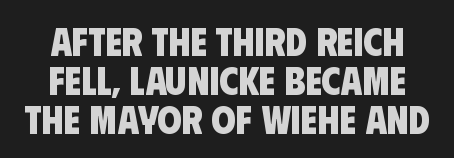
The image shows 39 px heavy, condensed sans-serif type; set centered, tight line spacing (1.0x), normal letter spacing, not underlined; low stroke contrast and a large x-height.
